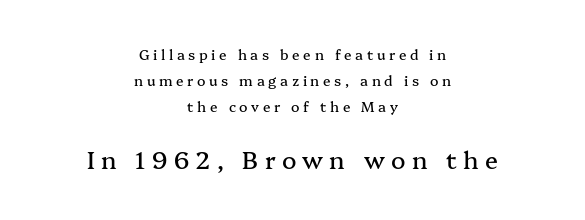
A student would notice the bottom passage is typeset larger than what precedes it. Quick note: not italic, upright. Beneath every word, the page is bare. Horizontally, the lines are justified to the midpoint only. The letters are spread apart with noticeably loose tracking.
